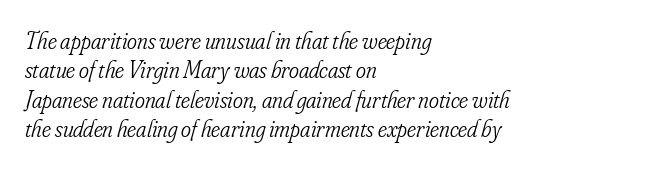
Q: Is the text bold? A: No.
Q: Is the text italic (slanted)? A: Yes, it leans right by about 16 degrees.
Q: Is the text underlined? A: No.
Q: How is the paragraph aligned? A: Left-aligned.
Q: Is the spacing between letters normal or unusually wide? A: Normal.
